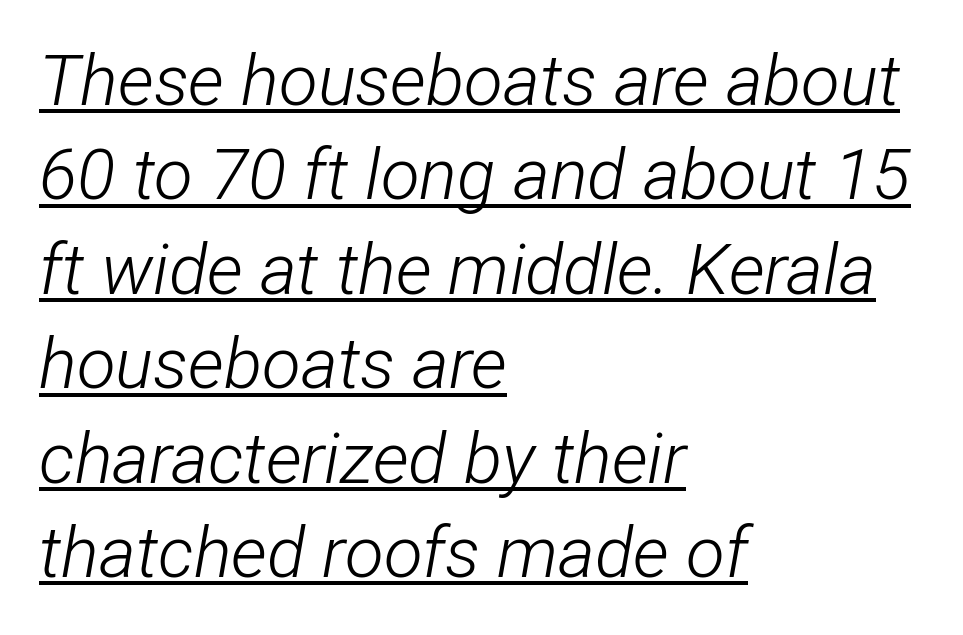
{"italic": "yes", "lean": "right", "slant_degrees": 12, "bold": "no", "weight": "light", "width": "condensed", "stroke_contrast": "low", "x_height": "medium", "monospaced": "no", "underline": "yes", "align": "left", "line_spacing": "normal", "line_spacing_ratio": 1.33, "letter_spacing": "normal", "letter_spacing_em": 0.0, "glyph_px": 71}
